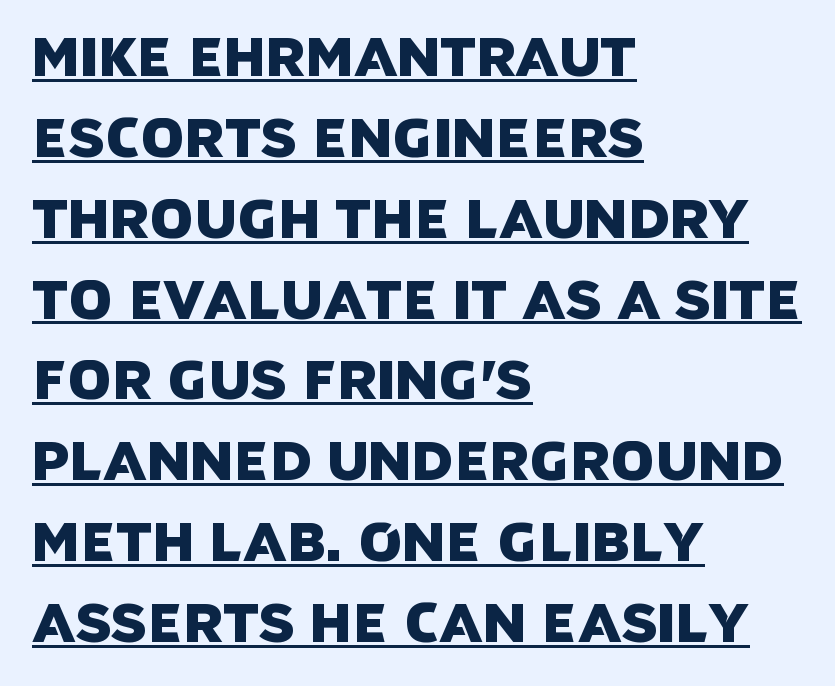
Q: Is the typeface a serif or a sans-serif typeface? A: Sans-serif.
Q: Is the text underlined? A: Yes.
Q: How is the paragraph aligned? A: Left-aligned.
Q: Is the spacing between letters normal or unusually wide? A: Normal.
Q: Is the spacing between lines tight, normal or loose? A: Normal.
Q: Width (condensed, normal, or wide)? A: Normal.
Q: Stroke contrast? A: Low.
Q: x-height? A: Large.
Q: Monospaced? A: No.
